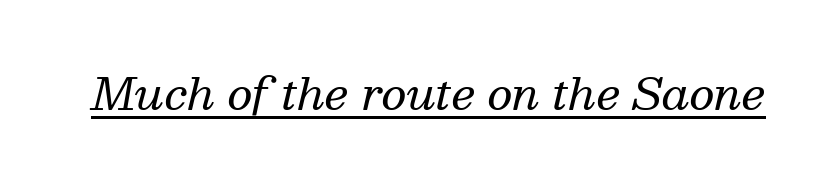
{"serif": "yes", "italic": "yes", "lean": "right", "slant_degrees": 13, "bold": "no", "weight": "regular", "width": "normal", "stroke_contrast": "medium", "x_height": "medium", "monospaced": "no", "underline": "yes", "letter_spacing": "normal", "letter_spacing_em": 0.0, "glyph_px": 44}
